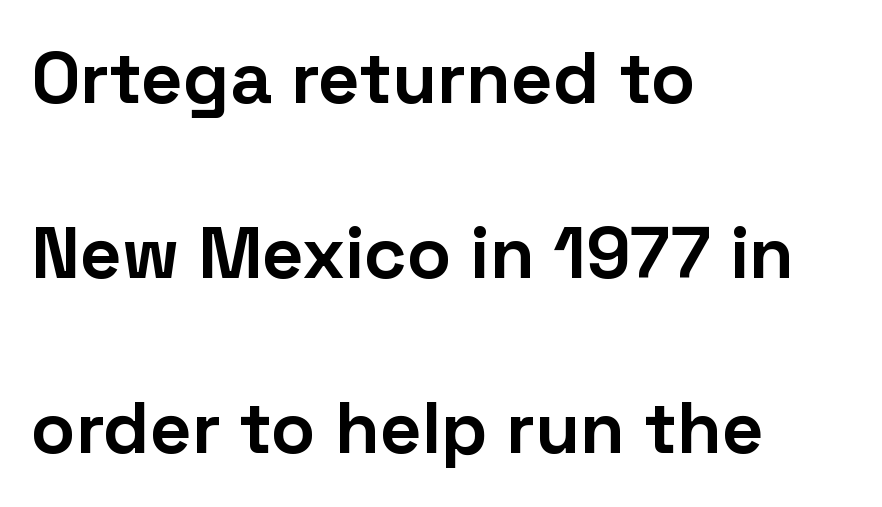
The image shows 73 px bold sans-serif type, upright; set left-aligned, loose line spacing (2.4x), normal letter spacing, not underlined; low stroke contrast and a medium x-height.
